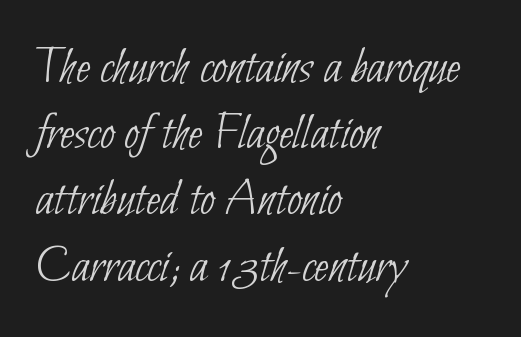
The image shows 53 px thin, condensed sans-serif type; set left-aligned, normal line spacing (1.25x), normal letter spacing, not underlined; low stroke contrast and a small x-height.
